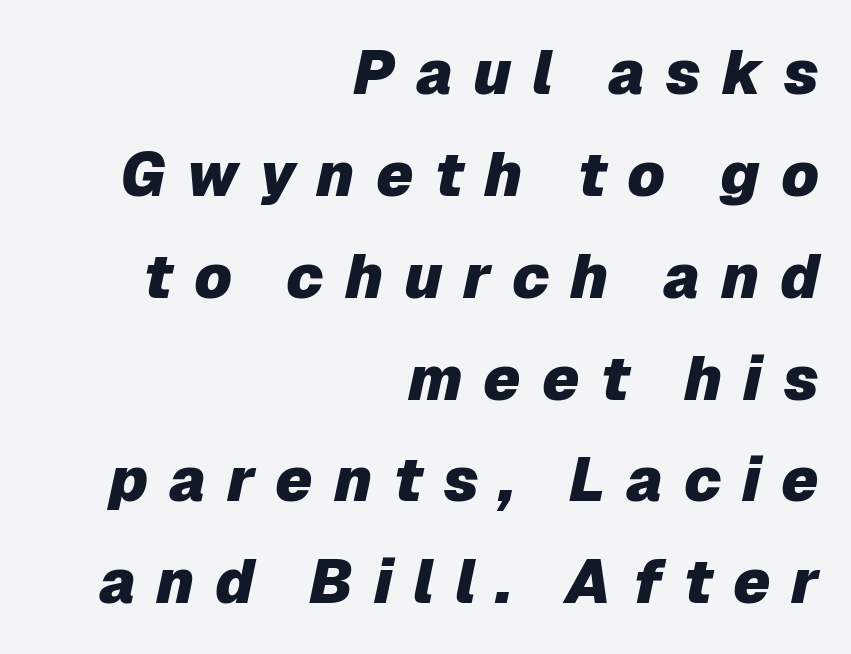
Q: Is the text bold? A: Yes.
Q: Is the text italic (slanted)? A: Yes, it leans right by about 12 degrees.
Q: Is the text underlined? A: No.
Q: How is the paragraph aligned? A: Right-aligned.
Q: Is the spacing between letters normal or unusually wide? A: Unusually wide.
Q: Is the spacing between lines tight, normal or loose? A: Normal.
Q: Width (condensed, normal, or wide)? A: Normal.
Q: Stroke contrast? A: Low.
Q: x-height? A: Medium.
Q: Monospaced? A: No.
